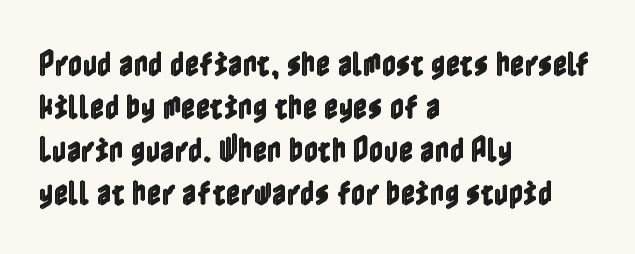
{"italic": "no", "width": "condensed", "x_height": "medium", "underline": "no", "align": "left", "line_spacing": "normal", "line_spacing_ratio": 1.53, "letter_spacing": "normal", "letter_spacing_em": 0.0, "glyph_px": 28}
